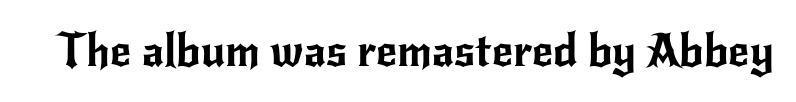
The image shows 46 px sans-serif type, upright; set normal letter spacing, not underlined; low stroke contrast and a small x-height.
